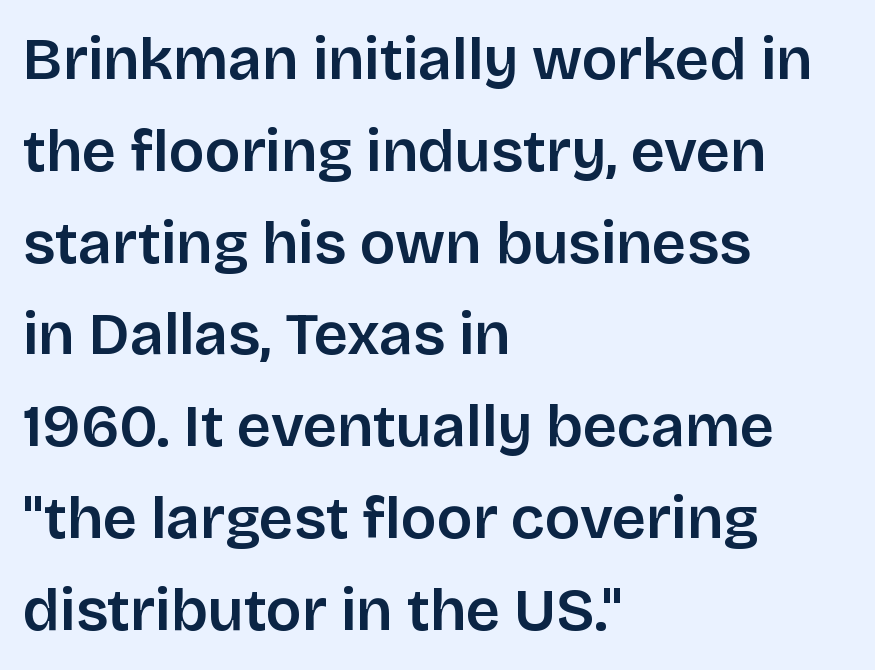
Q: Is the text bold? A: Semi-bold.
Q: Is the text italic (slanted)? A: No, it is upright.
Q: Is the typeface a serif or a sans-serif typeface? A: Sans-serif.
Q: Is the text underlined? A: No.
Q: How is the paragraph aligned? A: Left-aligned.
Q: Is the spacing between letters normal or unusually wide? A: Normal.
Q: Is the spacing between lines tight, normal or loose? A: Normal.
Q: Width (condensed, normal, or wide)? A: Normal.
Q: Stroke contrast? A: Low.
Q: x-height? A: Large.
Q: Monospaced? A: No.
